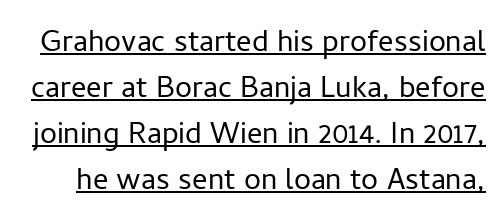
These lines are rendered in a variable-pitch font. Glyph-to-glyph distance matches everyday printed text. Compared with a typical body face, this is equally light or lighter still. This is roman type, the default non-slanted kind. A continuous stroke trails under the words, as in a hyperlink.
